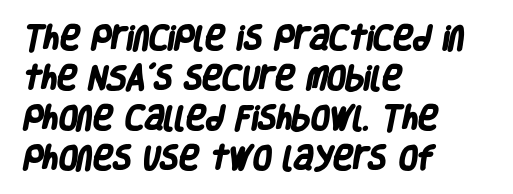
Q: Is the text bold? A: Yes.
Q: Is the text underlined? A: No.
Q: How is the paragraph aligned? A: Left-aligned.
Q: Is the spacing between letters normal or unusually wide? A: Normal.
Q: Is the spacing between lines tight, normal or loose? A: Normal.
